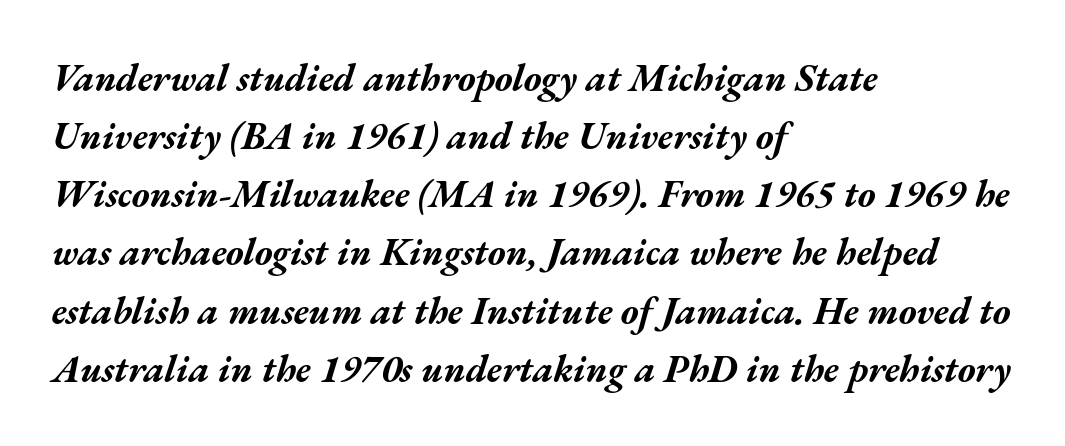
The image shows 38 px bold, wide type, italic (leaning right); set left-aligned, normal line spacing (1.53x), normal letter spacing, not underlined; medium stroke contrast and a medium x-height.
